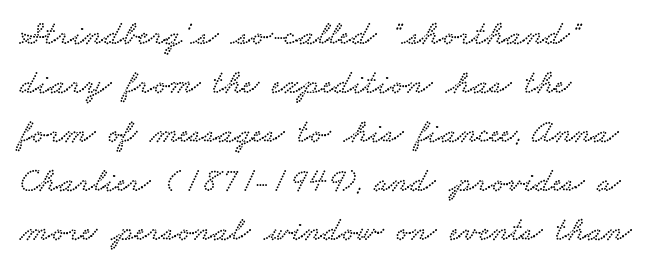
{"serif": "yes", "width": "wide", "stroke_contrast": "low", "x_height": "small", "monospaced": "no", "underline": "no", "align": "left", "line_spacing": "normal", "line_spacing_ratio": 1.44, "letter_spacing": "normal", "letter_spacing_em": 0.0, "glyph_px": 34}
